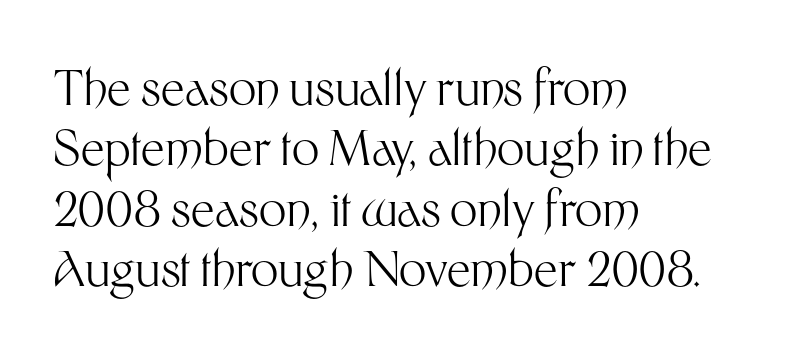
Notice how the passage keeps a crisp vertical edge on the left only. The rows are spaced the way most documents space them. The face used here is proportionally spaced, like ordinary book or web type. Words float on clear page, feet unadorned.
